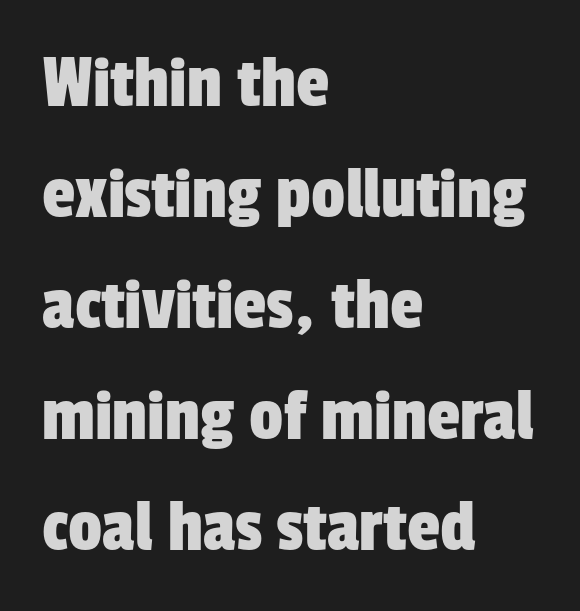
{"serif": "no", "width": "condensed", "stroke_contrast": "low", "x_height": "medium", "monospaced": "no", "underline": "no", "align": "left", "line_spacing": "normal", "line_spacing_ratio": 1.48, "letter_spacing": "normal", "letter_spacing_em": 0.0, "glyph_px": 75}
